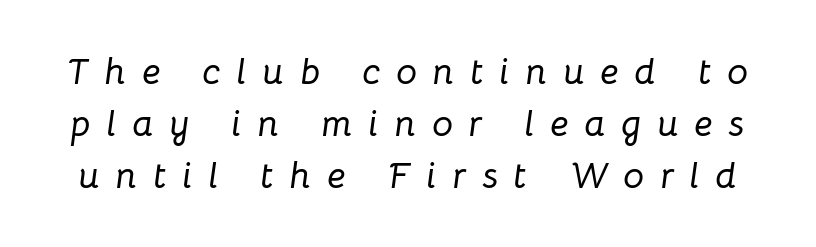
The image shows 37 px text type, italic (leaning right); set normal line spacing (1.4x), unusually wide letter spacing (+0.43 em), not underlined; low stroke contrast and a medium x-height.
